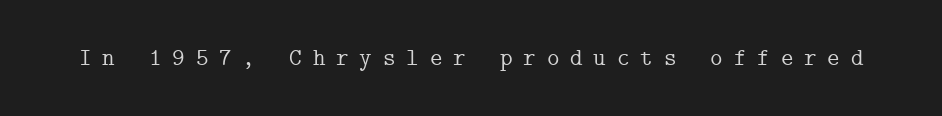
{"italic": "no", "underline": "no", "letter_spacing": "wide", "letter_spacing_em": 0.45, "glyph_px": 24}
